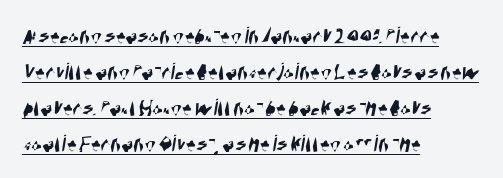
The face used here appears with an underline applied. Characters follow at the spacing the type designer built in. In terms of leading, this rendering sits right in the middle. The text block is weighted toward the left margin, trailing off unevenly rightward.
